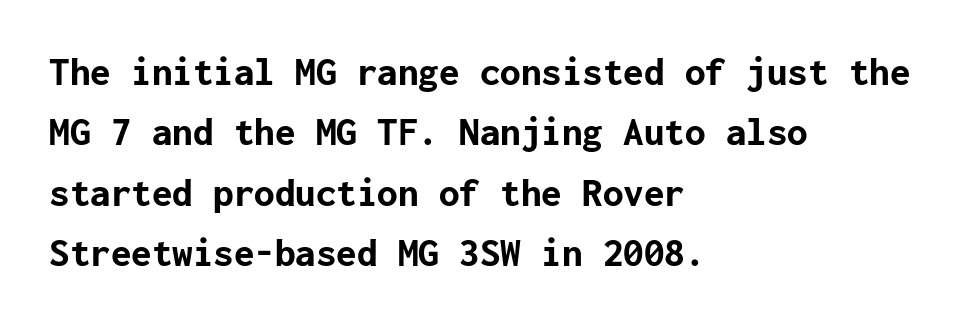
{"serif": "no", "italic": "no", "bold": "yes", "weight": "bold", "width": "normal", "stroke_contrast": "low", "x_height": "medium", "underline": "no", "align": "left", "line_spacing": "normal", "line_spacing_ratio": 1.47, "letter_spacing": "normal", "letter_spacing_em": 0.0, "glyph_px": 41}
